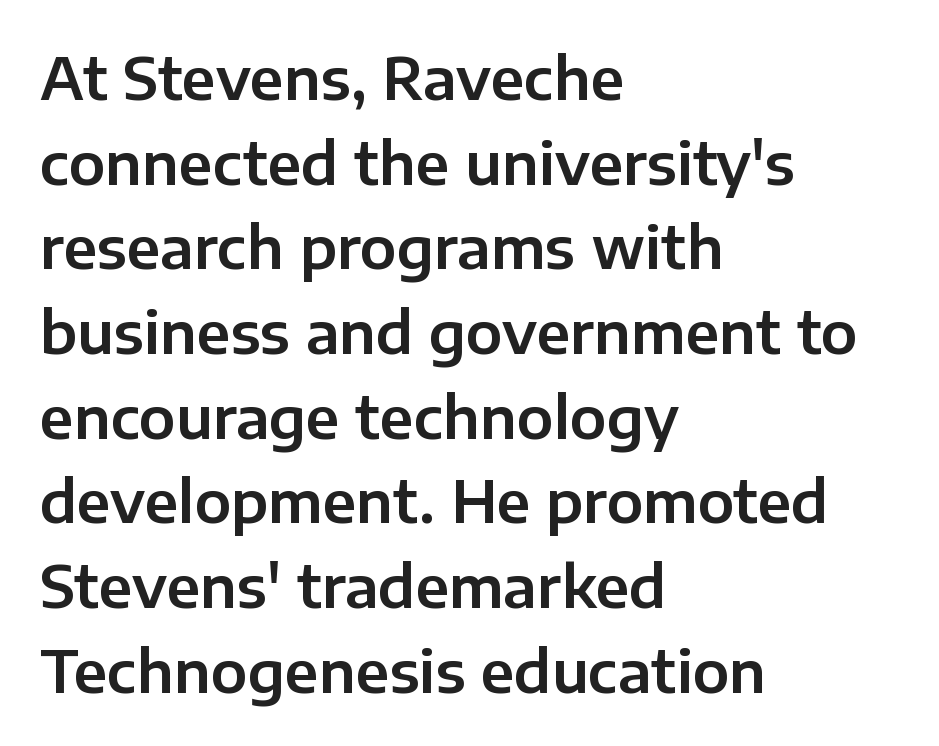
Q: Is the text italic (slanted)? A: No, it is upright.
Q: Is the typeface a serif or a sans-serif typeface? A: Sans-serif.
Q: Is the text underlined? A: No.
Q: How is the paragraph aligned? A: Left-aligned.
Q: Is the spacing between letters normal or unusually wide? A: Normal.
Q: Is the spacing between lines tight, normal or loose? A: Normal.
Q: Width (condensed, normal, or wide)? A: Normal.
Q: Stroke contrast? A: Low.
Q: x-height? A: Medium.
Q: Monospaced? A: No.
